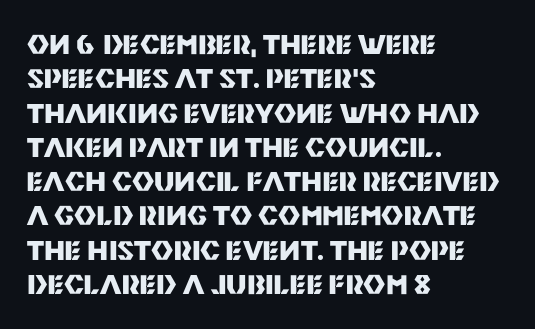
The image shows 27 px bold type, upright; set left-aligned, normal line spacing (1.27x), normal letter spacing, not underlined.
